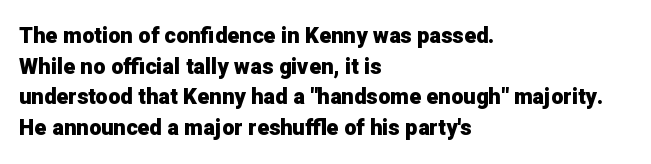
Q: Is the text bold? A: Yes.
Q: Is the text italic (slanted)? A: No, it is upright.
Q: Is the text underlined? A: No.
Q: How is the paragraph aligned? A: Left-aligned.
Q: Is the spacing between letters normal or unusually wide? A: Normal.
Q: Is the spacing between lines tight, normal or loose? A: Normal.
